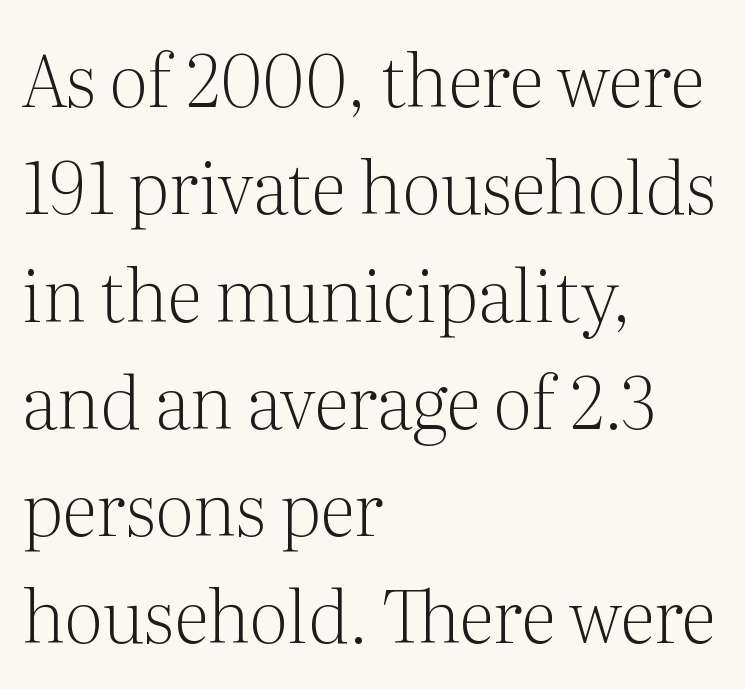
The image shows 72 px light serif type, upright; set left-aligned, normal line spacing (1.49x), normal letter spacing, not underlined; medium stroke contrast and a medium x-height.
